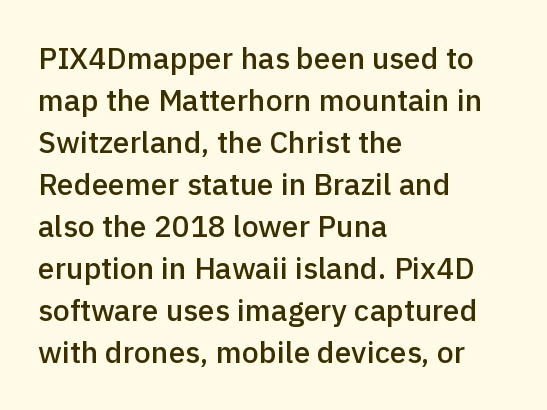
Q: Is the text bold? A: Semi-bold.
Q: Is the text italic (slanted)? A: No, it is upright.
Q: Is the typeface a serif or a sans-serif typeface? A: Sans-serif.
Q: Is the text underlined? A: No.
Q: How is the paragraph aligned? A: Left-aligned.
Q: Is the spacing between letters normal or unusually wide? A: Normal.
Q: Is the spacing between lines tight, normal or loose? A: Normal.
Q: Width (condensed, normal, or wide)? A: Normal.
Q: x-height? A: Medium.
Q: Monospaced? A: No.
